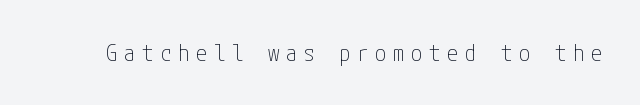
Characters follow at a spacing far wider than the type designer built in. The glyphs are unaccompanied by any horizontal stroke below them. The type sits square on the baseline with zero lean. The font is comparable to plain body text, perhaps lighter.
